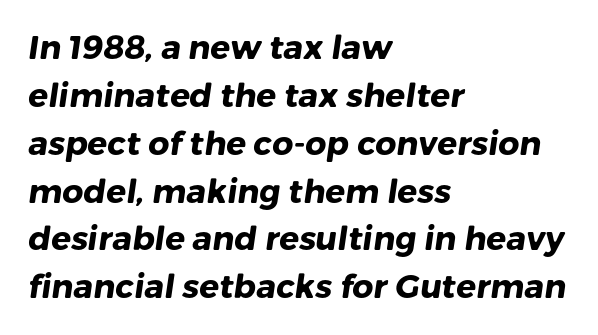
The face used here has the dense, thick strokes of a bold. This block has exactly the height ordinary leading produces. You could not count columns in this text — the font is proportionally spaced. Line starts are locked; line ends wander. Font category for this specimen: sans-serif. Glyph-to-glyph distance matches everyday printed text.
